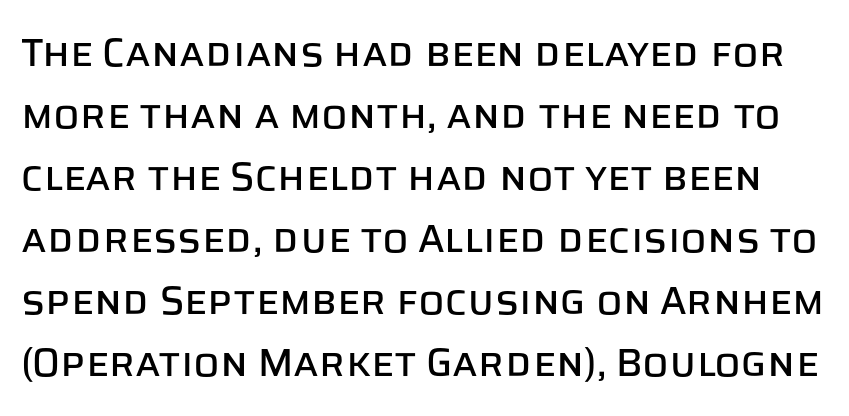
Character widths vary here, with narrow letters taking less room than wide ones. In terms of letterform style, serifs are entirely absent. Students, note that the glyphs here touch the page at normal intervals. Rows of type keep a routine distance in the vertical direction. Designer's note — italics off, roman on. Honestly, there is no underline to notice here at all.
